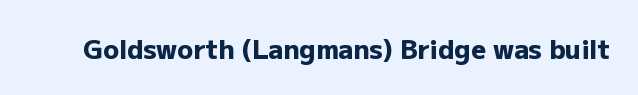
{"italic": "no", "bold": "yes", "underline": "no", "letter_spacing": "normal", "letter_spacing_em": 0.0, "glyph_px": 26}
